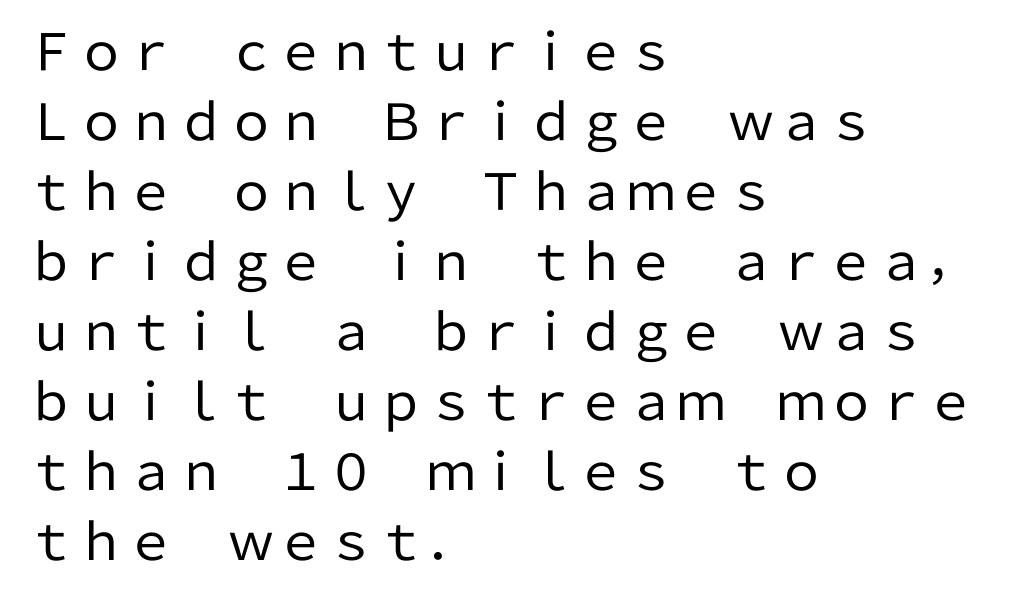
{"serif": "no", "italic": "no", "bold": "no", "weight": "regular", "width": "normal", "stroke_contrast": "low", "x_height": "medium", "monospaced": "no", "underline": "no", "align": "left", "line_spacing": "normal", "line_spacing_ratio": 1.4, "letter_spacing": "normal", "letter_spacing_em": 0.0, "glyph_px": 50}
